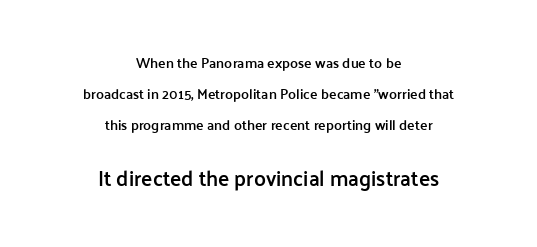
Honestly, the rows look like they've been pulled way apart. Descender tails drop into unmarked territory. Characters remain perfectly vertical along every line. Nothing unusual about the tracking: characters are spaced as the font intends. Look at the stroke-to-counter ratio: somewhat heavy, a semibold. This sample is center-justified, so both line endings float freely.
